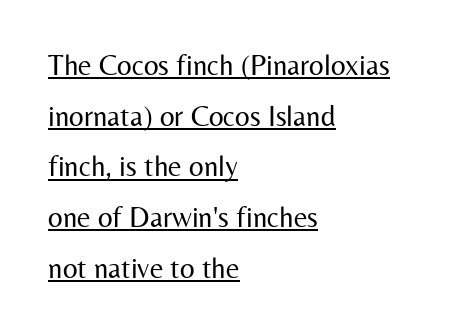
Q: Is the text bold? A: No.
Q: Is the text italic (slanted)? A: No, it is upright.
Q: Is the typeface a serif or a sans-serif typeface? A: Sans-serif.
Q: Is the text underlined? A: Yes.
Q: How is the paragraph aligned? A: Left-aligned.
Q: Is the spacing between letters normal or unusually wide? A: Normal.
Q: Width (condensed, normal, or wide)? A: Normal.
Q: Stroke contrast? A: Medium.
Q: x-height? A: Medium.
Q: Monospaced? A: No.
